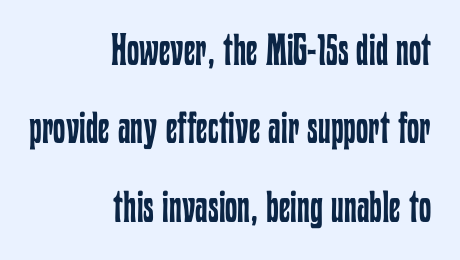
The face used here is proportionally spaced, like ordinary book or web type. Typeset ragged left — the right edge is the straight one. Summary of weight: not heavy and not bold. Here the glyphs are tracked normally, forming tight word shapes. When letters stand straight like this, we call the style roman or upright. Only glyphs here, with clear space below each row.
